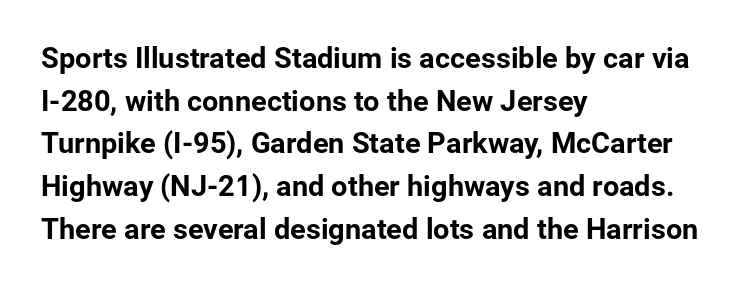
The image shows 29 px sans-serif type, upright; set left-aligned, normal line spacing (1.47x), normal letter spacing, not underlined; low stroke contrast and a medium x-height.
